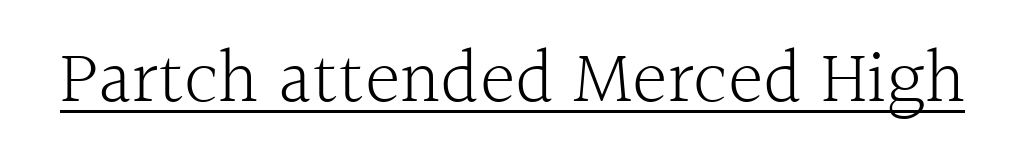
The image shows 76 px light serif type, upright; set normal letter spacing, underlined; a medium x-height.
